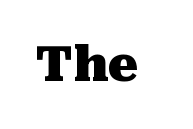
Q: Is the text bold? A: Yes.
Q: Is the text italic (slanted)? A: No, it is upright.
Q: Is the typeface a serif or a sans-serif typeface? A: Serif.
Q: Is the text underlined? A: No.
Q: Is the spacing between letters normal or unusually wide? A: Normal.
Q: Width (condensed, normal, or wide)? A: Normal.
Q: Stroke contrast? A: Medium.
Q: x-height? A: Medium.
Q: Monospaced? A: No.
